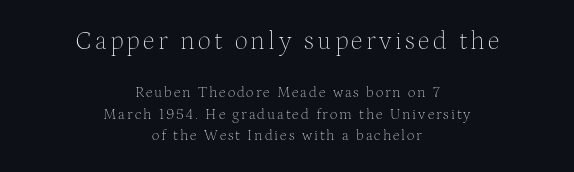
The image shows 26 px text type, upright; set centered, normal line spacing (1.44x), not underlined; the first (top) block is 1.73x larger.
